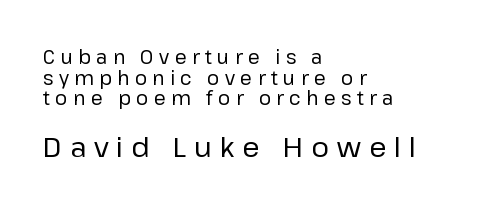
Q: Is the text bold? A: No.
Q: Is the text italic (slanted)? A: No, it is upright.
Q: Is the typeface a serif or a sans-serif typeface? A: Sans-serif.
Q: Is the text underlined? A: No.
Q: How is the paragraph aligned? A: Left-aligned.
Q: Is the spacing between letters normal or unusually wide? A: Unusually wide.
Q: Is the spacing between lines tight, normal or loose? A: Tight.
Q: Which block of text is set in a larger size, the first (top) or the second (bottom)? A: The second (bottom) one.
Q: Width (condensed, normal, or wide)? A: Normal.
Q: Stroke contrast? A: Low.
Q: x-height? A: Medium.
Q: Monospaced? A: No.
